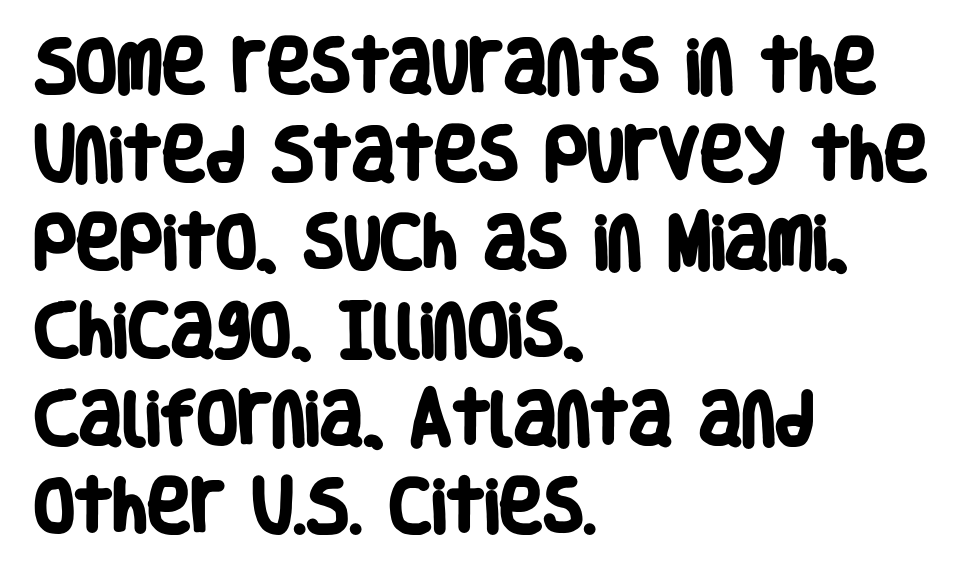
Q: Is the text bold? A: Yes.
Q: Is the typeface a serif or a sans-serif typeface? A: Sans-serif.
Q: Is the text underlined? A: No.
Q: How is the paragraph aligned? A: Left-aligned.
Q: Is the spacing between letters normal or unusually wide? A: Normal.
Q: Is the spacing between lines tight, normal or loose? A: Normal.
Q: Width (condensed, normal, or wide)? A: Condensed.
Q: Stroke contrast? A: Low.
Q: x-height? A: Large.
Q: Monospaced? A: No.
